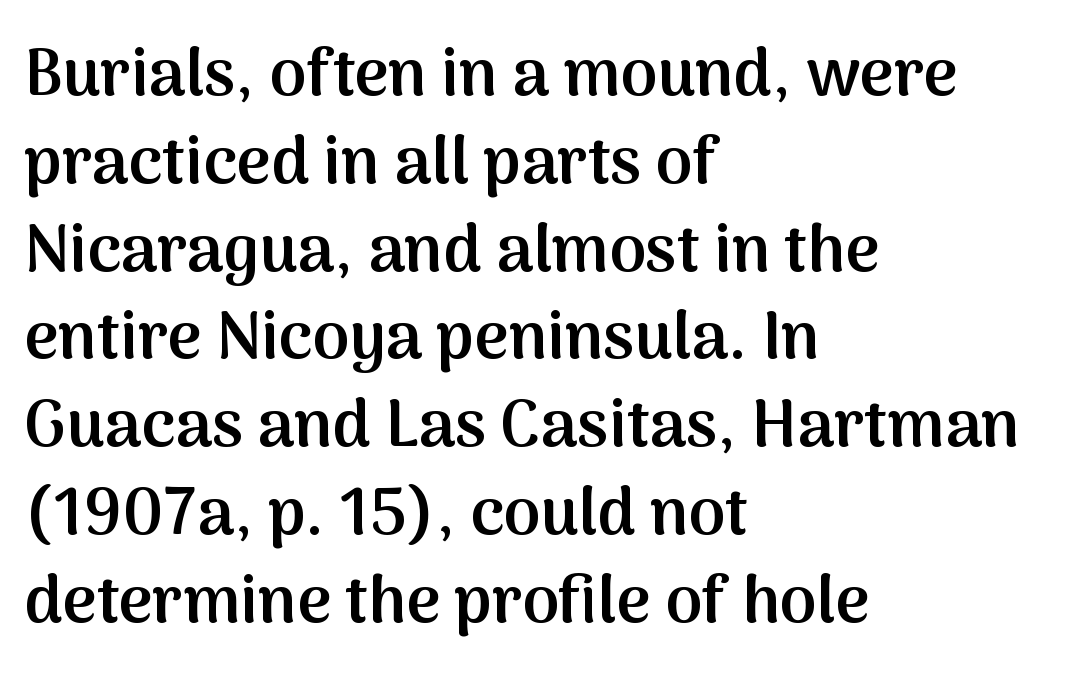
Summary of weight: moderately heavy, a semibold. How are the letters spaced? Ordinarily, with no added tracking. The space between consecutive lines is moderate. Upright lettering throughout. Bare-footed words on every line. The rendering uses natural spacing where letterforms have individual widths.
